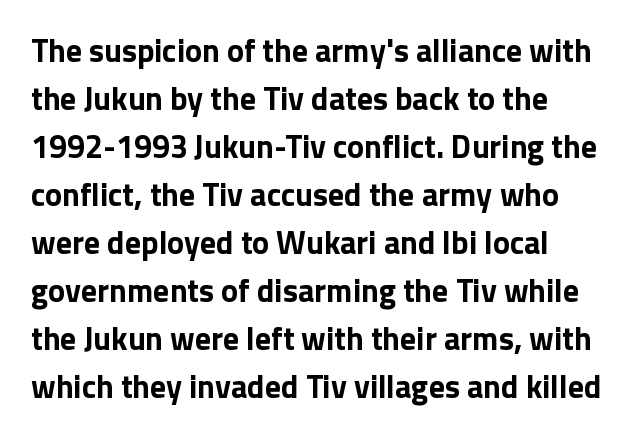
Q: Is the text bold? A: Yes.
Q: Is the text italic (slanted)? A: No, it is upright.
Q: Is the typeface a serif or a sans-serif typeface? A: Sans-serif.
Q: Is the text underlined? A: No.
Q: Is the spacing between letters normal or unusually wide? A: Normal.
Q: Is the spacing between lines tight, normal or loose? A: Normal.
Q: Width (condensed, normal, or wide)? A: Normal.
Q: Stroke contrast? A: Low.
Q: x-height? A: Medium.
Q: Monospaced? A: No.
